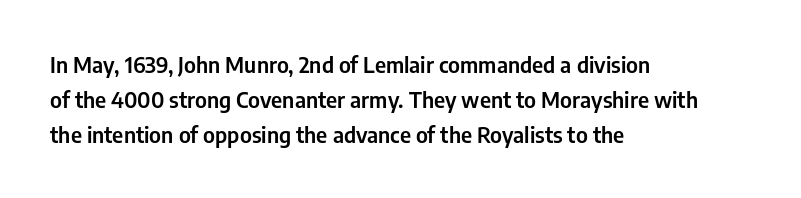
The image shows 22 px text type, upright; set left-aligned, normal line spacing (1.59x), normal letter spacing, not underlined.
